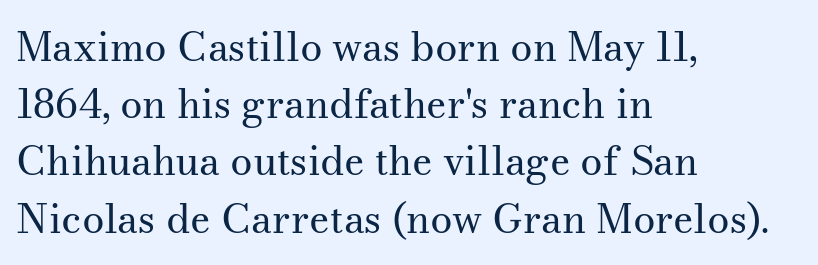
The image shows 40 px regular-weight serif type, upright; set left-aligned, normal line spacing (1.43x), normal letter spacing, not underlined; medium stroke contrast and a small x-height.
